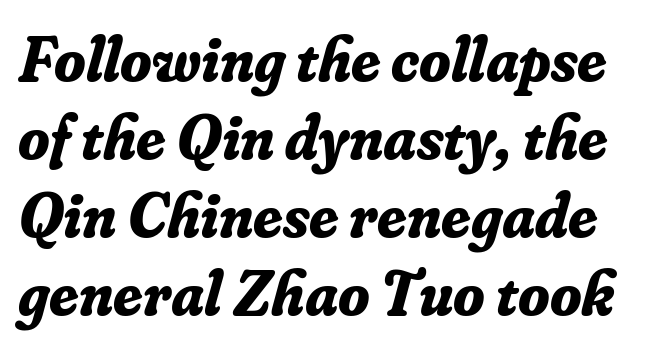
Q: Is the text bold? A: Yes.
Q: Is the text italic (slanted)? A: Yes, it leans right by about 16 degrees.
Q: Is the typeface a serif or a sans-serif typeface? A: Serif.
Q: Is the text underlined? A: No.
Q: Is the spacing between letters normal or unusually wide? A: Normal.
Q: Width (condensed, normal, or wide)? A: Normal.
Q: Stroke contrast? A: Low.
Q: x-height? A: Small.
Q: Monospaced? A: No.
